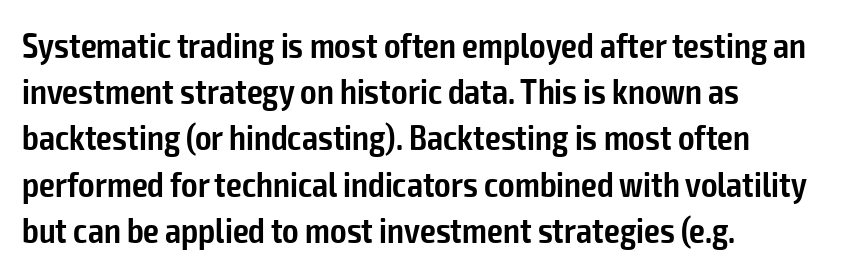
Q: Is the text bold? A: Semi-bold.
Q: Is the text italic (slanted)? A: No, it is upright.
Q: Is the typeface a serif or a sans-serif typeface? A: Sans-serif.
Q: Is the text underlined? A: No.
Q: How is the paragraph aligned? A: Left-aligned.
Q: Is the spacing between letters normal or unusually wide? A: Normal.
Q: Is the spacing between lines tight, normal or loose? A: Normal.
Q: Width (condensed, normal, or wide)? A: Condensed.
Q: Stroke contrast? A: Low.
Q: x-height? A: Medium.
Q: Monospaced? A: No.
